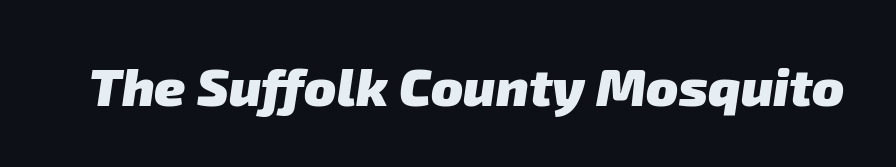
The image shows 53 px heavy sans-serif type; set normal letter spacing, not underlined; low stroke contrast and a medium x-height.
